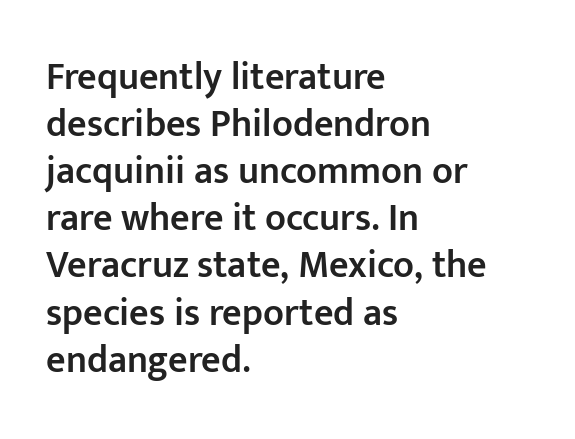
The rendering anchors every line to the left-hand side. There is no visible air inserted between adjacent glyphs. Bold? Not quite — semibold, heavier than regular but stopping short. Descenders hang freely into open space. The passage shown is typed in a proportional face where columns would drift. Note: no serifs on the glyphs.
